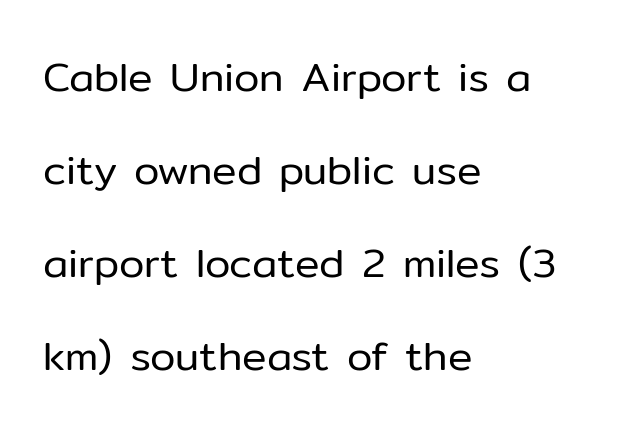
The image shows 41 px regular-weight sans-serif type, upright; set left-aligned, loose line spacing (2.27x), normal letter spacing, not underlined; low stroke contrast and a medium x-height.
